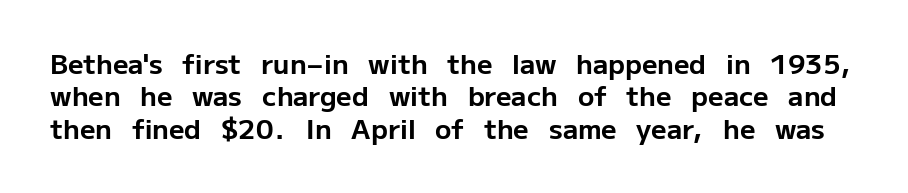
Q: Is the text bold? A: Yes.
Q: Is the text italic (slanted)? A: No, it is upright.
Q: Is the text underlined? A: No.
Q: Is the spacing between letters normal or unusually wide? A: Normal.
